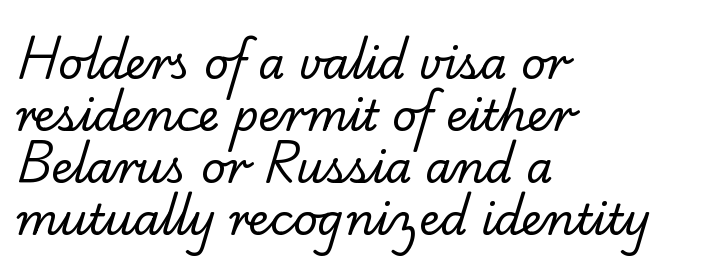
The image shows 43 px regular-weight type; set left-aligned, line spacing 1.21x, normal letter spacing, not underlined; low stroke contrast and a small x-height.
